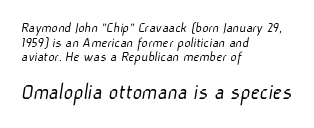
Unbolded letterforms with no extra heft. Regarding leading, the lines here are crowded together. The foot of each line stays bare and open. The rendering enlarges the type as you move from the upper chunk to the lower.
